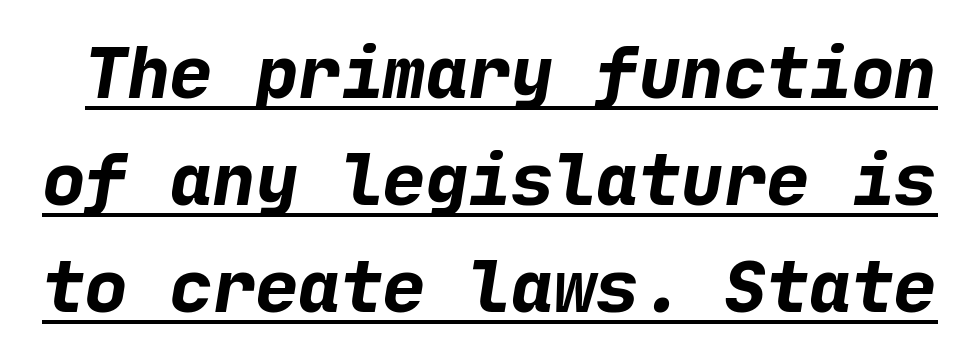
Quick note: interline space is typical. The face used here is rendered with its standard letterfit. Look at the bottom of the vertical strokes: they stop flat, with no serifs. These characters rest on top of a visible drawn line.
